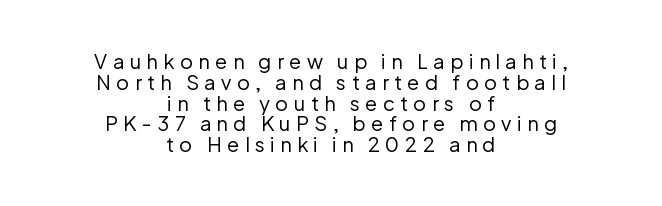
{"italic": "no", "bold": "no", "underline": "no", "align": "center", "line_spacing": "tight", "line_spacing_ratio": 1.04, "letter_spacing": "wide", "letter_spacing_em": 0.27, "glyph_px": 20}
